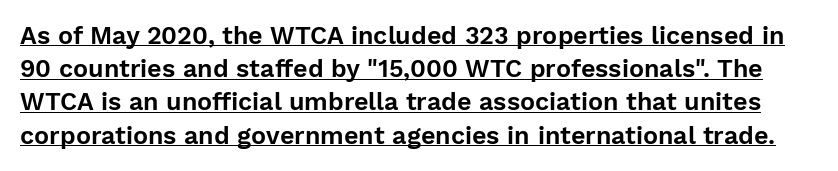
{"italic": "no", "underline": "yes", "line_spacing": "normal", "line_spacing_ratio": 1.33, "letter_spacing": "normal", "letter_spacing_em": 0.0, "glyph_px": 25}
